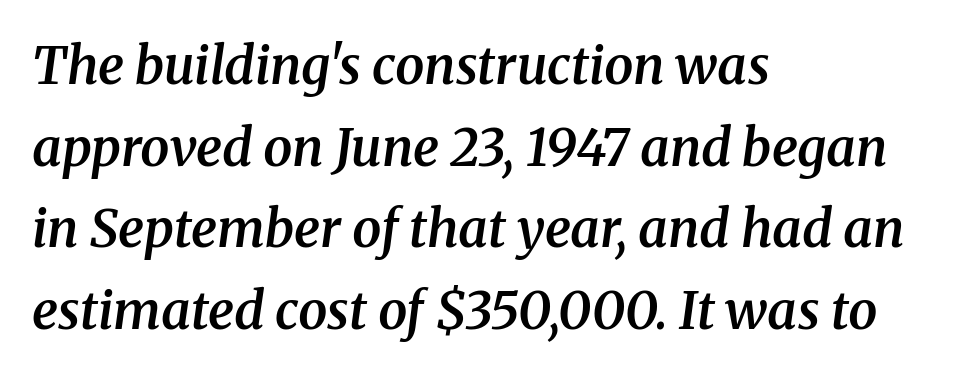
Underlining? Definitely not there. If you drew a ruler down the left edge, every line would touch it. There is no visible air inserted between adjacent glyphs. The type family on display is of the serif kind.
